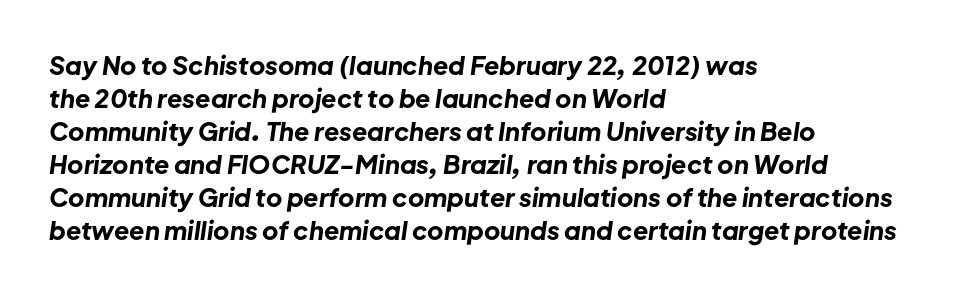
{"italic": "yes", "lean": "right", "slant_degrees": 8, "bold": "yes", "underline": "no", "align": "left", "line_spacing": "normal", "line_spacing_ratio": 1.32, "letter_spacing": "normal", "letter_spacing_em": 0.0, "glyph_px": 25}
